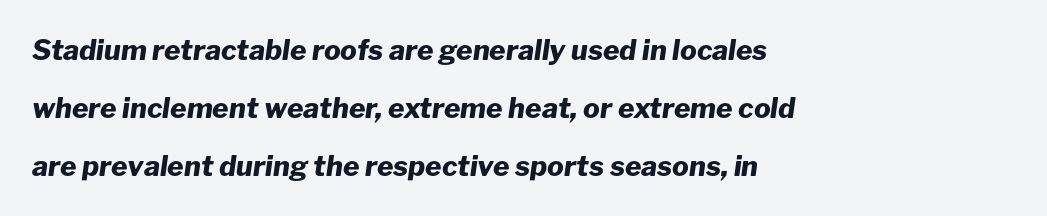
Q: Is the text bold? A: Yes.
Q: Is the text italic (slanted)? A: Yes, it leans right by about 8 degrees.
Q: Is the text underlined? A: No.
Q: How is the paragraph aligned? A: Left-aligned.
Q: Is the spacing between letters normal or unusually wide? A: Normal.
Q: Is the spacing between lines tight, normal or loose? A: Loose.
Q: Width (condensed, normal, or wide)? A: Normal.
Q: Stroke contrast? A: Low.
Q: x-height? A: Medium.
Q: Monospaced? A: No.
